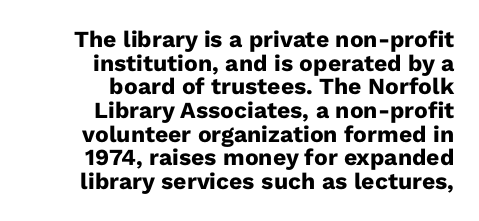
Q: Is the text bold? A: Yes.
Q: Is the text italic (slanted)? A: No, it is upright.
Q: Is the text underlined? A: No.
Q: How is the paragraph aligned? A: Right-aligned.
Q: Is the spacing between letters normal or unusually wide? A: Normal.
Q: Is the spacing between lines tight, normal or loose? A: Tight.
